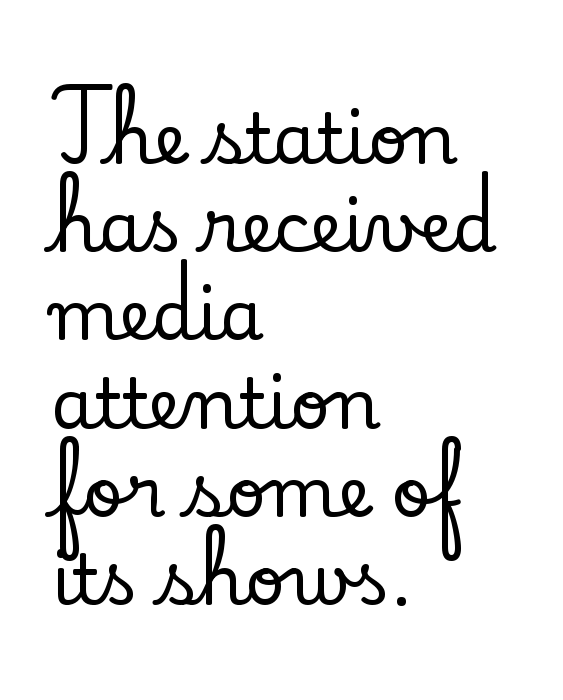
The image shows 70 px serif type, upright; set left-aligned, normal line spacing (1.26x), normal letter spacing, not underlined; low stroke contrast and a small x-height.
